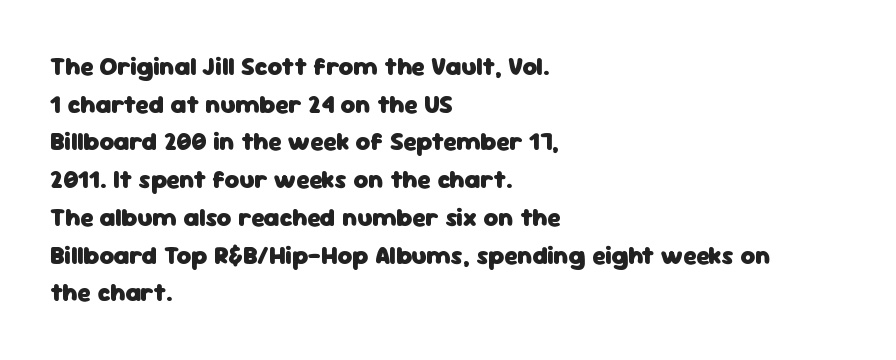
The image shows 25 px bold type, upright; set left-aligned, normal line spacing (1.51x), normal letter spacing, not underlined.
